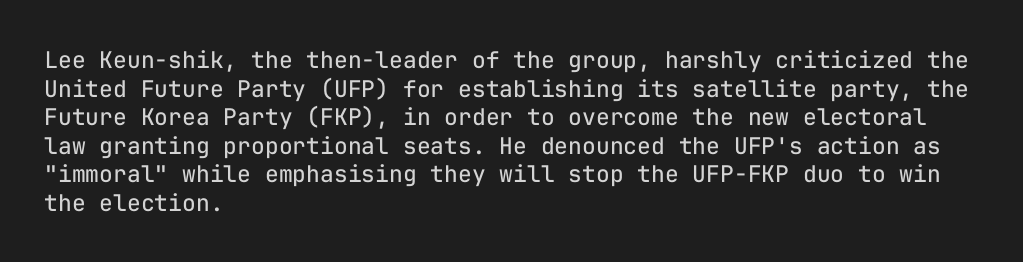
The image shows 23 px text type, upright; set left-aligned, line spacing 1.24x, normal letter spacing, not underlined.
